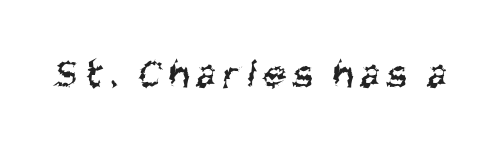
Check where the strokes stop: nothing finishes them off — pure sans. The cut favours lightness, reaching ordinary text weight at its darkest. Is this a fixed-width face? No — the glyphs have proportional, varying widths. No word sits above an underline.
